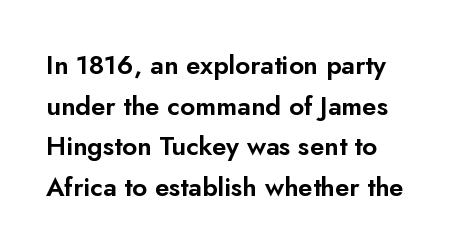
Does extra space separate the letters? No, they use regular spacing. Normally led — the rows are evenly, conventionally spaced. No word sits above an underline. Rendered with straight, roman letterforms.
